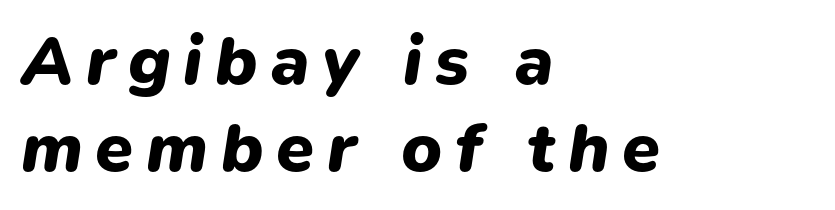
{"italic": "yes", "lean": "right", "slant_degrees": 9, "bold": "yes", "weight": "heavy", "width": "normal", "stroke_contrast": "low", "x_height": "medium", "monospaced": "no", "underline": "no", "align": "left", "line_spacing": "normal", "line_spacing_ratio": 1.26, "glyph_px": 69}
